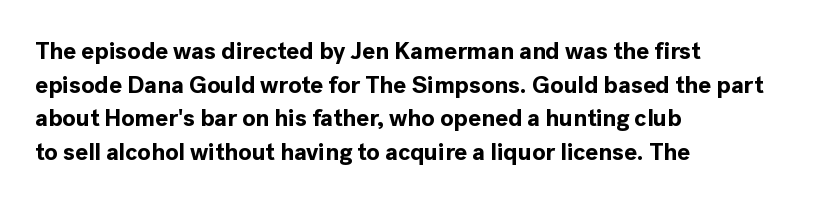
Q: Is the text bold? A: Yes.
Q: Is the text italic (slanted)? A: No, it is upright.
Q: Is the text underlined? A: No.
Q: How is the paragraph aligned? A: Left-aligned.
Q: Is the spacing between letters normal or unusually wide? A: Normal.
Q: Is the spacing between lines tight, normal or loose? A: Normal.
